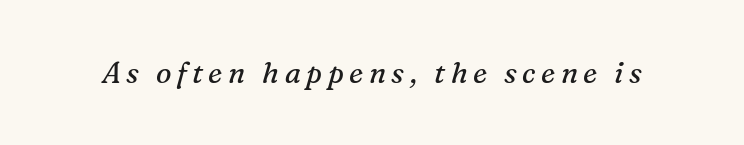
{"serif": "yes", "italic": "yes", "lean": "right", "slant_degrees": 16, "bold": "no", "weight": "regular", "width": "normal", "stroke_contrast": "medium", "x_height": "medium", "monospaced": "no", "underline": "no", "glyph_px": 29}
